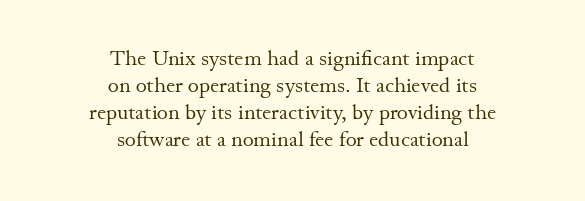
{"italic": "no", "bold": "no", "underline": "no", "align": "center", "line_spacing": "normal", "line_spacing_ratio": 1.28, "letter_spacing": "normal", "letter_spacing_em": 0.0, "glyph_px": 21}
